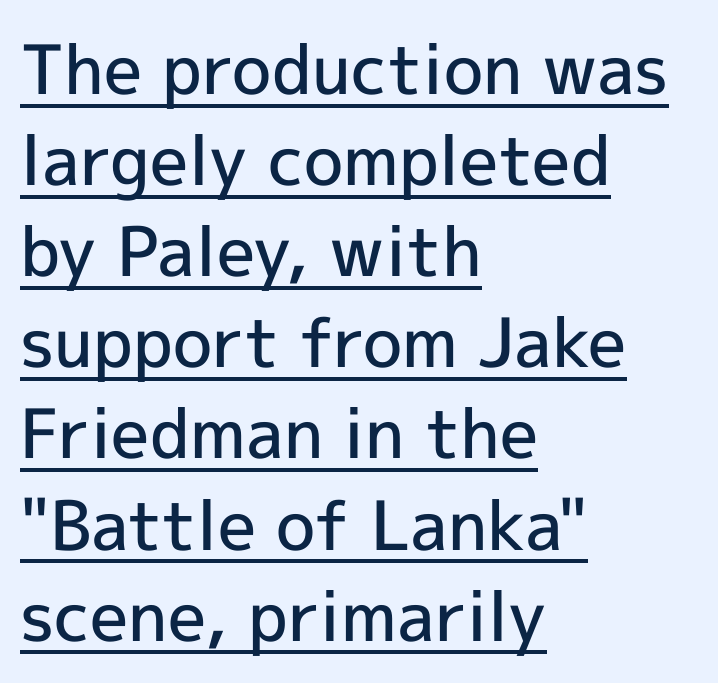
{"serif": "no", "italic": "no", "bold": "semi", "weight": "semibold", "width": "normal", "x_height": "medium", "monospaced": "no", "underline": "yes", "align": "left", "line_spacing": "normal", "line_spacing_ratio": 1.34, "letter_spacing": "normal", "letter_spacing_em": 0.0, "glyph_px": 68}
